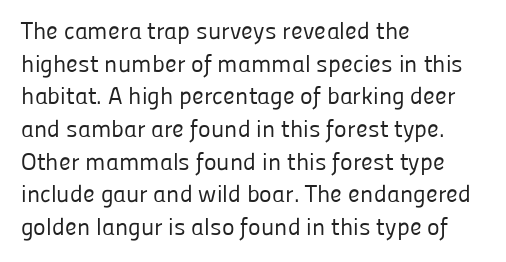
Q: Is the text bold? A: No.
Q: Is the text italic (slanted)? A: No, it is upright.
Q: Is the text underlined? A: No.
Q: How is the paragraph aligned? A: Left-aligned.
Q: Is the spacing between letters normal or unusually wide? A: Normal.
Q: Is the spacing between lines tight, normal or loose? A: Normal.
